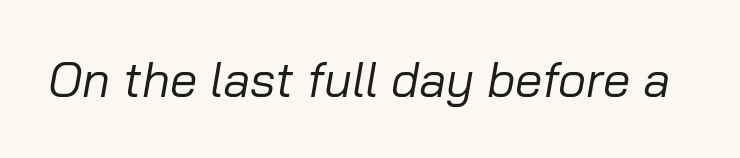
{"italic": "yes", "lean": "right", "slant_degrees": 10, "bold": "no", "weight": "regular", "width": "normal", "stroke_contrast": "low", "x_height": "medium", "monospaced": "no", "underline": "no", "letter_spacing": "normal", "letter_spacing_em": 0.0, "glyph_px": 49}
